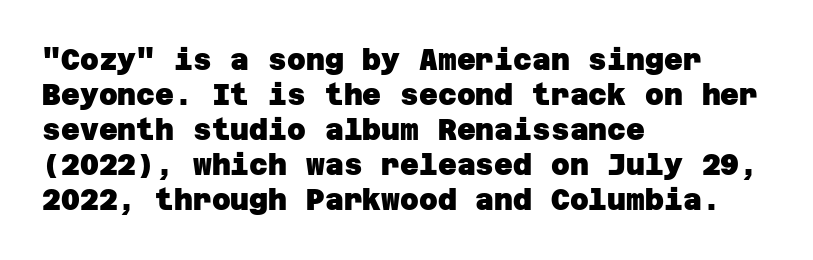
The image shows 29 px heavy sans-serif type; set left-aligned, line spacing 1.21x, normal letter spacing, not underlined; low stroke contrast and a large x-height.
